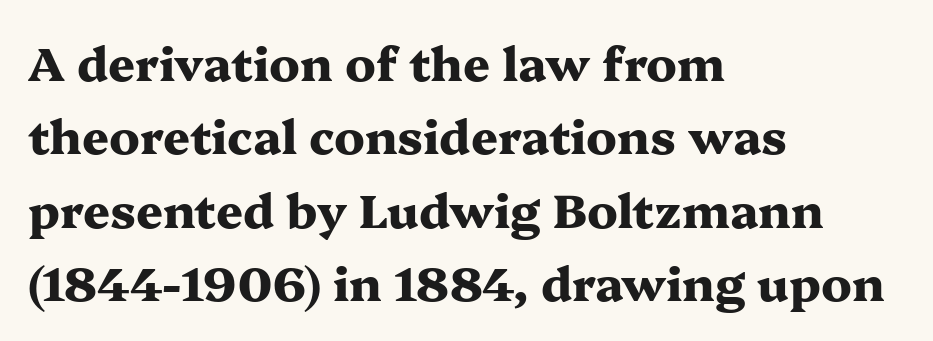
The image shows 47 px heavy, wide serif type, upright; set left-aligned, normal line spacing (1.56x), normal letter spacing, not underlined; medium stroke contrast and a medium x-height.
